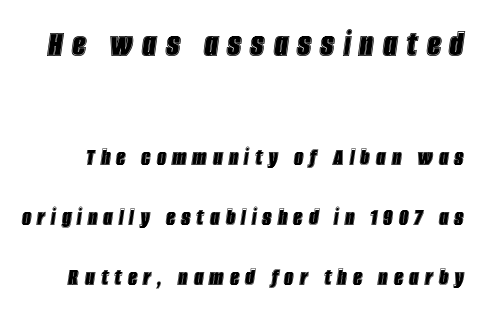
You can tell it's italic because the verticals aren't actually vertical. The rendering uses natural spacing where letterforms have individual widths. Successive baselines arrive slowly, with a big drop between each. The designer gave the opening block more size than the closing block.
